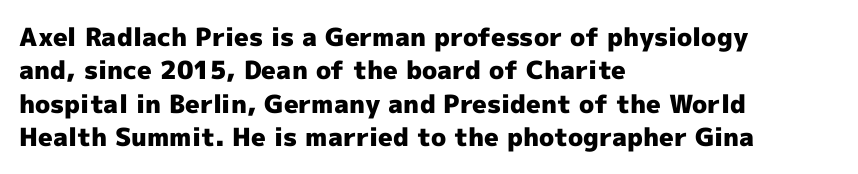
{"italic": "no", "bold": "yes", "underline": "no", "align": "left", "line_spacing": "normal", "line_spacing_ratio": 1.34, "letter_spacing": "normal", "letter_spacing_em": 0.0, "glyph_px": 25}
